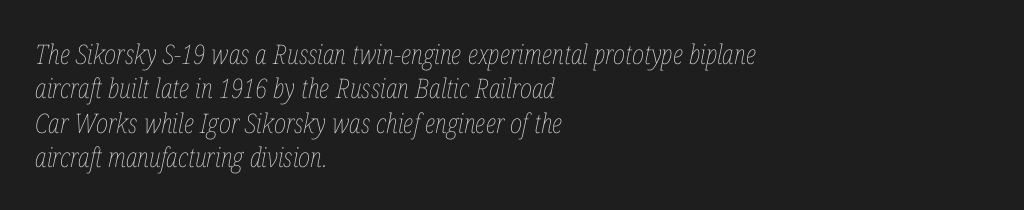
Q: Is the text bold? A: No.
Q: Is the text italic (slanted)? A: Yes, it leans right by about 12 degrees.
Q: Is the text underlined? A: No.
Q: How is the paragraph aligned? A: Left-aligned.
Q: Is the spacing between letters normal or unusually wide? A: Normal.
Q: Is the spacing between lines tight, normal or loose? A: Normal.
